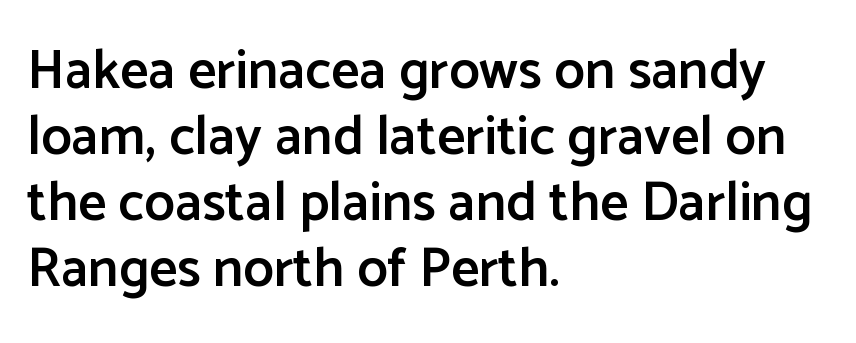
{"serif": "no", "italic": "no", "bold": "semi", "weight": "semibold", "width": "normal", "stroke_contrast": "low", "x_height": "medium", "monospaced": "no", "underline": "no", "align": "left", "line_spacing_ratio": 1.2, "letter_spacing": "normal", "letter_spacing_em": 0.0, "glyph_px": 55}
